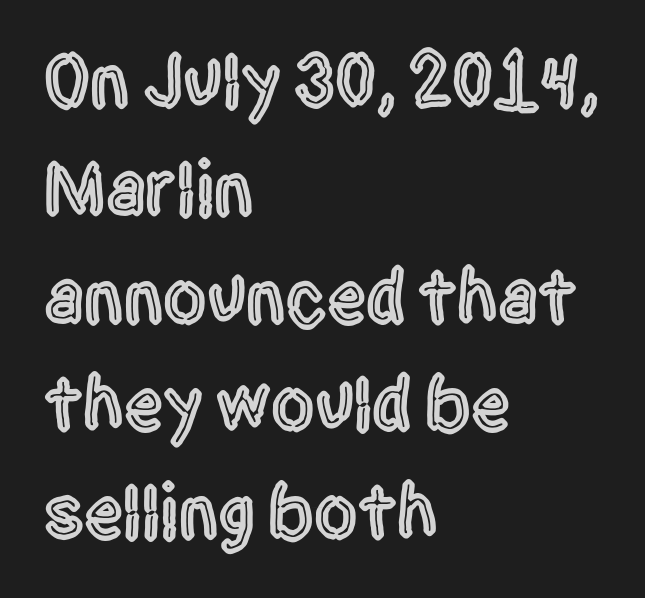
The image shows 77 px condensed sans-serif type, upright; set left-aligned, normal line spacing (1.4x), normal letter spacing, not underlined; a large x-height.
